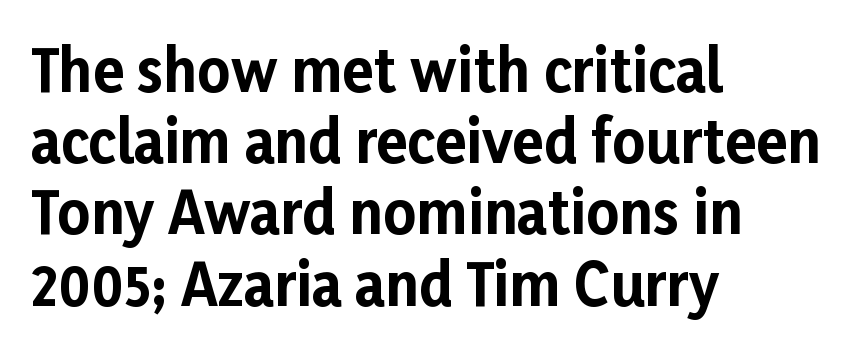
The image shows 57 px bold sans-serif type, upright; set left-aligned, normal line spacing (1.25x), normal letter spacing, not underlined; low stroke contrast and a medium x-height.
